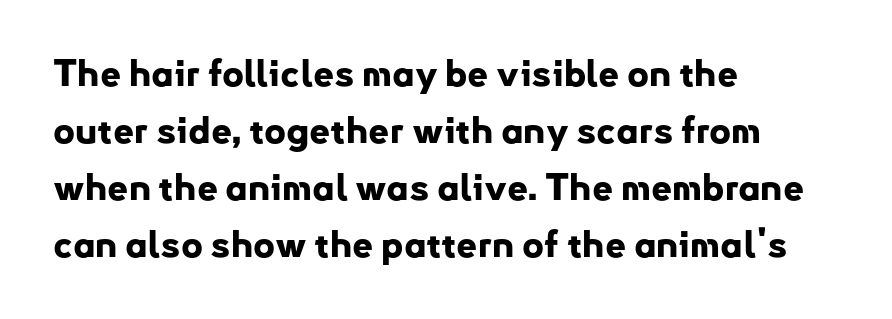
Q: Is the text bold? A: Yes.
Q: Is the text italic (slanted)? A: No, it is upright.
Q: Is the typeface a serif or a sans-serif typeface? A: Sans-serif.
Q: Is the text underlined? A: No.
Q: How is the paragraph aligned? A: Left-aligned.
Q: Is the spacing between letters normal or unusually wide? A: Normal.
Q: Is the spacing between lines tight, normal or loose? A: Normal.
Q: Width (condensed, normal, or wide)? A: Normal.
Q: Stroke contrast? A: Low.
Q: x-height? A: Small.
Q: Monospaced? A: No.
